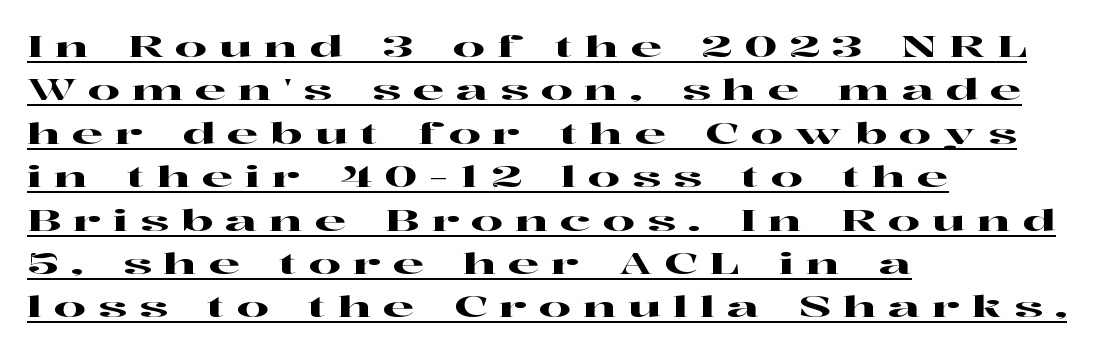
Note the varied advance widths — an 'i' is clearly narrower than an 'm'. Somebody hit Ctrl+U on this one — the words are underlined. This sample is left-justified, so line endings fall wherever the words run out. Each word looks stretched out because of the extra space between its letters. Serif or sans? Serif — the stroke terminals have little feet. Compared with typical paragraphs, the rows here are spaced about the same.
